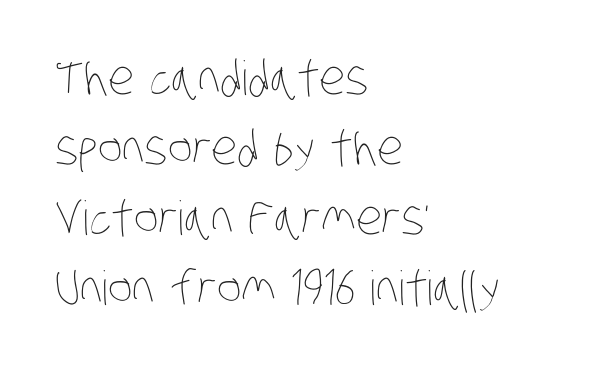
The space directly below the letters is spotless. The rag falls on the right side of this text block. The leading is moderate, giving the passage an even texture. The typeface has the unassuming heft of standard copy or less.
